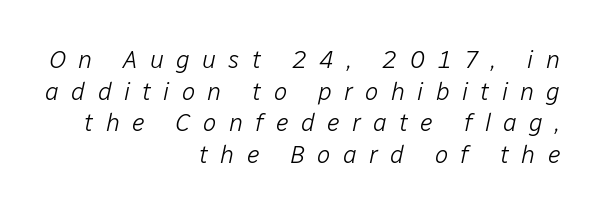
The specimen reads as italic at a glance. Regular leading. The words here are not underlined. Short note: letters widely spaced. Each stroke keeps to a modest, everyday thickness or less. The rag falls on the left side of this text block.
